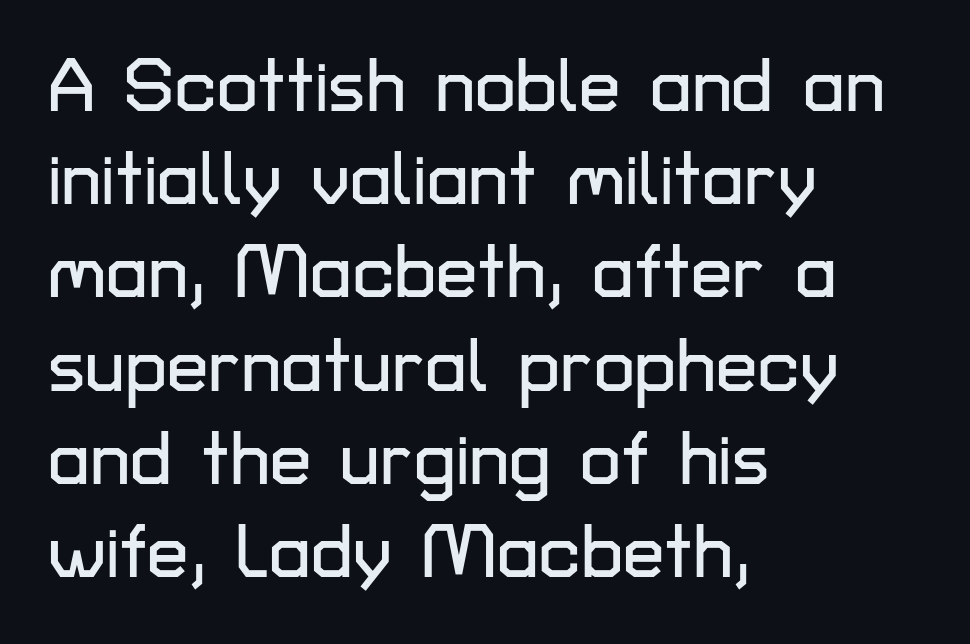
Q: Is the text italic (slanted)? A: No, it is upright.
Q: Is the typeface a serif or a sans-serif typeface? A: Sans-serif.
Q: Is the text underlined? A: No.
Q: How is the paragraph aligned? A: Left-aligned.
Q: Is the spacing between letters normal or unusually wide? A: Normal.
Q: Is the spacing between lines tight, normal or loose? A: Normal.
Q: Width (condensed, normal, or wide)? A: Normal.
Q: Stroke contrast? A: Low.
Q: x-height? A: Medium.
Q: Monospaced? A: No.
